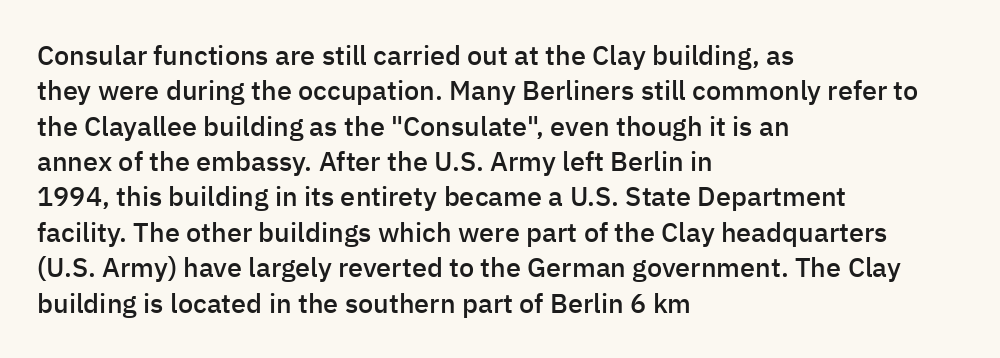
{"italic": "no", "bold": "semi", "underline": "no", "align": "left", "line_spacing": "normal", "line_spacing_ratio": 1.31, "letter_spacing": "normal", "letter_spacing_em": 0.0, "glyph_px": 27}
